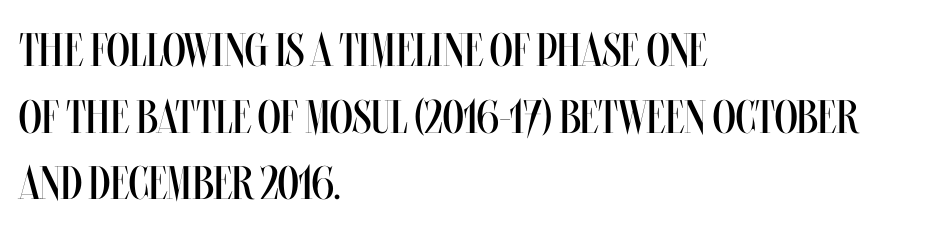
Q: Is the text bold? A: No.
Q: Is the text italic (slanted)? A: No, it is upright.
Q: Is the text underlined? A: No.
Q: How is the paragraph aligned? A: Left-aligned.
Q: Is the spacing between letters normal or unusually wide? A: Normal.
Q: Is the spacing between lines tight, normal or loose? A: Normal.
Q: Width (condensed, normal, or wide)? A: Condensed.
Q: Stroke contrast? A: Medium.
Q: x-height? A: Large.
Q: Monospaced? A: No.
